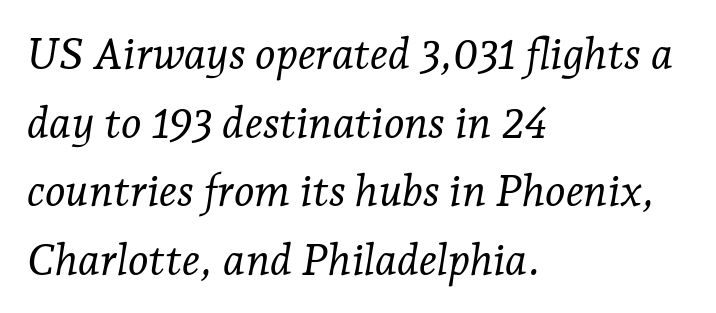
The line texture is even and compact thanks to regular tracking. Looks like regular typesetting: each glyph gets only the width it needs. The axis of the letterforms is tilted away from vertical. The rendering uses a moderate line-height, typical for paragraphs.
